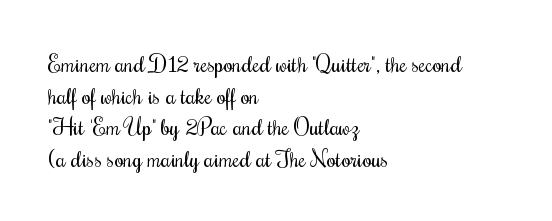
{"bold": "no", "underline": "no", "align": "left", "line_spacing": "normal", "line_spacing_ratio": 1.37, "letter_spacing": "normal", "letter_spacing_em": 0.0, "glyph_px": 23}
